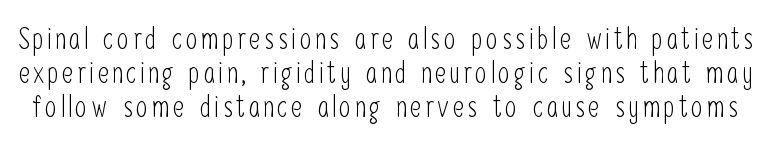
Here the designer chose a conventional face with non-uniform glyph widths. The space between consecutive lines is stingy. Check where the strokes stop: nothing finishes them off — pure sans. Glance below the letters and you will spot only blank space.
